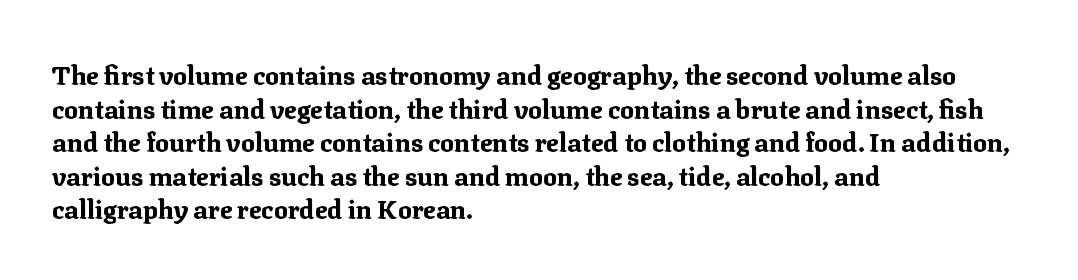
Regarding leading, the lines here are spaced in the standard way. Nothing unusual about the tracking: characters are spaced as the font intends. Clear beneath every line of the passage. The compositor pushed each line to the left boundary. Ascenders rise straight up at ninety degrees. The font is running at its bold setting.
